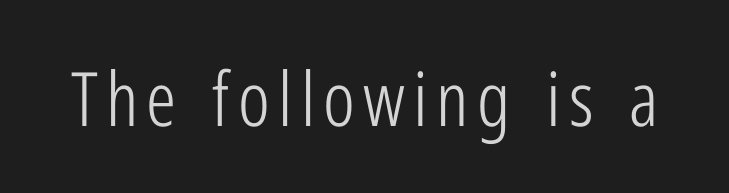
Quick note: not italic, upright. You could not count columns in this text — the font is proportionally spaced. A clean baseline with only descenders dipping below it. The cut favours lightness, reaching ordinary text weight at its darkest. Serif or sans? Sans — the stroke terminals are bare.
